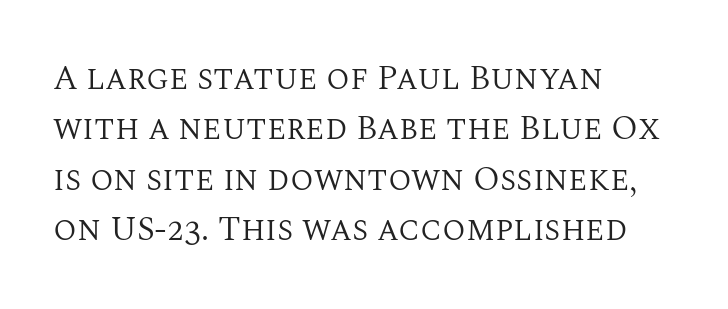
The type is set solid horizontally, with unmodified tracking. Line spacing here is normal. The letters look calm and open, with moderate or lighter stems. The letters stand upright; this is a roman face. Varying glyph widths throughout — classic text-font behaviour. Underline: absent.
